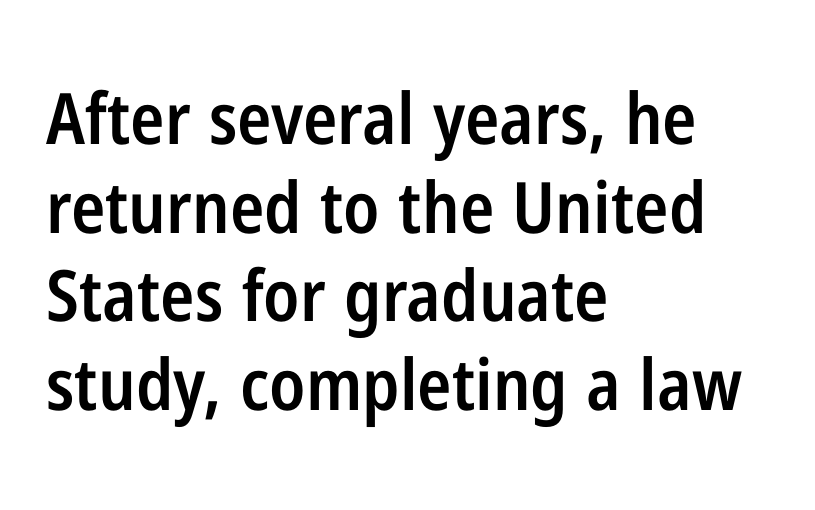
{"serif": "no", "italic": "no", "bold": "semi", "weight": "semibold", "width": "condensed", "stroke_contrast": "low", "x_height": "medium", "monospaced": "no", "underline": "no", "align": "left", "line_spacing": "normal", "line_spacing_ratio": 1.25, "letter_spacing": "normal", "letter_spacing_em": 0.0, "glyph_px": 71}
